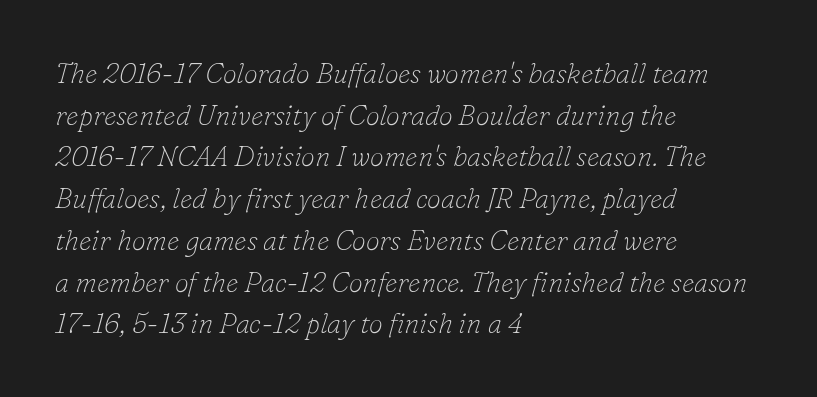
Unlike a clean sans, this face finishes its strokes with serifs. Clear beneath every line of the passage. Is the block centered? No — it sits flush against the left margin. The letters advance in unequal steps, a hallmark of proportional type. If you drew a line through each stem, it would be angled.
